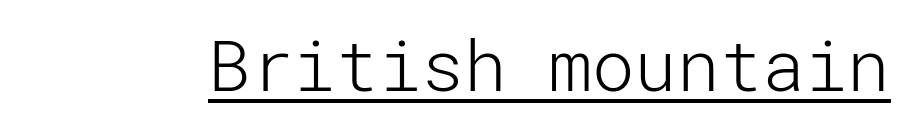
The image shows 71 px light sans-serif type, upright; set normal letter spacing, underlined; low stroke contrast and a medium x-height.
